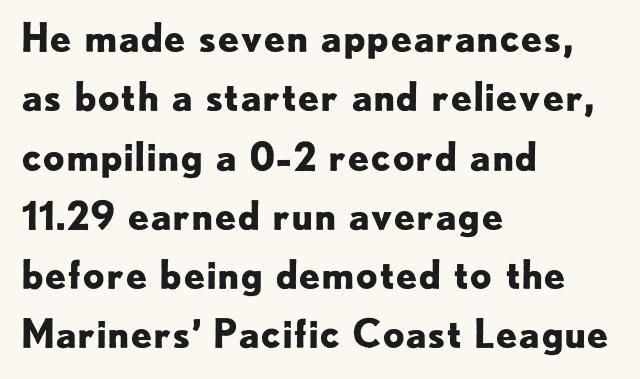
{"serif": "no", "italic": "no", "bold": "yes", "weight": "bold", "width": "normal", "stroke_contrast": "low", "x_height": "small", "monospaced": "no", "underline": "no", "align": "left", "line_spacing": "normal", "line_spacing_ratio": 1.52, "letter_spacing": "normal", "letter_spacing_em": 0.0, "glyph_px": 39}
